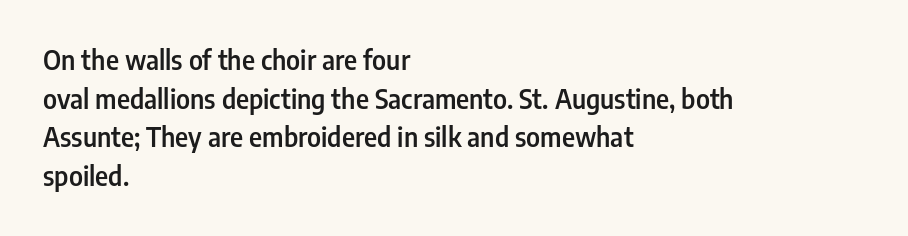
{"italic": "no", "bold": "semi", "underline": "no", "align": "left", "line_spacing": "normal", "line_spacing_ratio": 1.49, "letter_spacing": "normal", "letter_spacing_em": 0.0, "glyph_px": 26}
